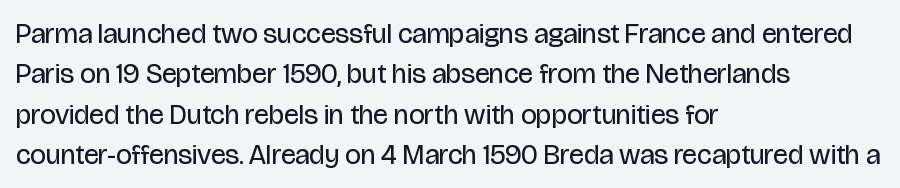
{"serif": "no", "italic": "no", "bold": "no", "weight": "regular", "width": "condensed", "stroke_contrast": "low", "x_height": "large", "monospaced": "no", "underline": "no", "align": "left", "line_spacing": "normal", "line_spacing_ratio": 1.44, "letter_spacing": "normal", "letter_spacing_em": 0.0, "glyph_px": 28}
